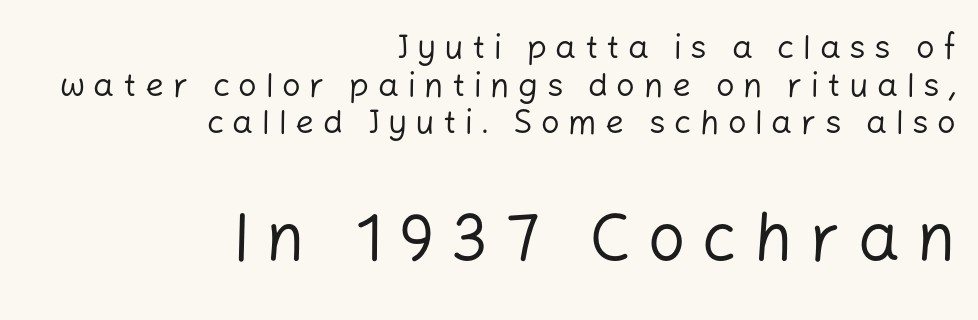
This rendering features lettering with no underline. Style check: upright. These lines are rendered in a variable-pitch font. The tracking jumps out immediately: characters are airy and widely separated. Of the two passages, the one underneath uses the larger point size. Is the type heavy? It reads as light-to-regular instead.
